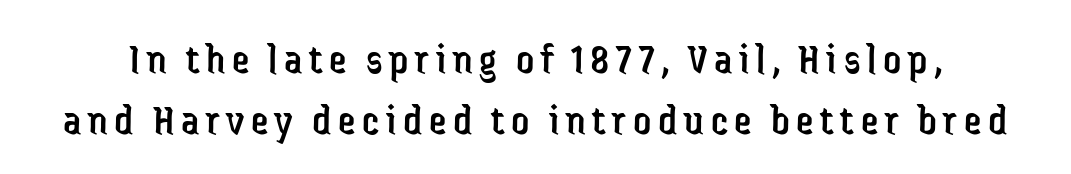
Q: Is the text bold? A: No.
Q: Is the text italic (slanted)? A: No, it is upright.
Q: Is the typeface a serif or a sans-serif typeface? A: Sans-serif.
Q: Is the text underlined? A: No.
Q: Is the spacing between lines tight, normal or loose? A: Normal.
Q: Width (condensed, normal, or wide)? A: Condensed.
Q: Stroke contrast? A: Low.
Q: x-height? A: Medium.
Q: Monospaced? A: No.
